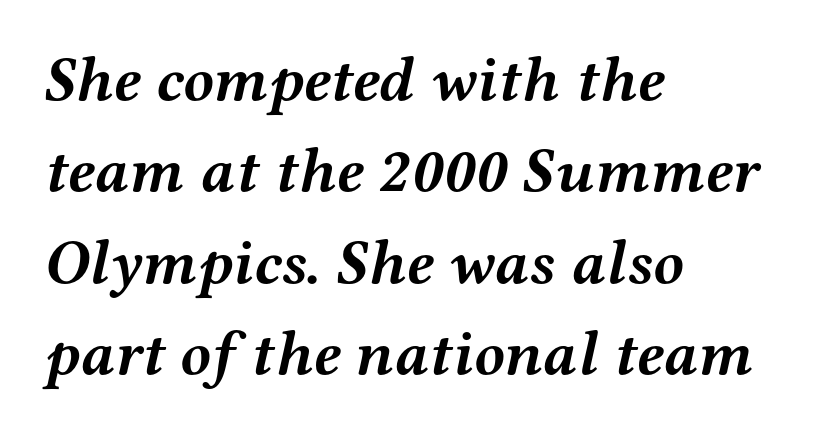
Q: Is the text bold? A: Yes.
Q: Is the text italic (slanted)? A: Yes, it leans right by about 12 degrees.
Q: Is the typeface a serif or a sans-serif typeface? A: Serif.
Q: Is the text underlined? A: No.
Q: How is the paragraph aligned? A: Left-aligned.
Q: Is the spacing between letters normal or unusually wide? A: Normal.
Q: Is the spacing between lines tight, normal or loose? A: Normal.
Q: Width (condensed, normal, or wide)? A: Wide.
Q: Stroke contrast? A: Medium.
Q: x-height? A: Medium.
Q: Monospaced? A: No.
